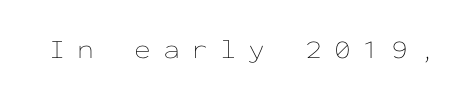
Q: Is the text bold? A: No.
Q: Is the text italic (slanted)? A: No, it is upright.
Q: Is the text underlined? A: No.
Q: Is the spacing between letters normal or unusually wide? A: Unusually wide.
